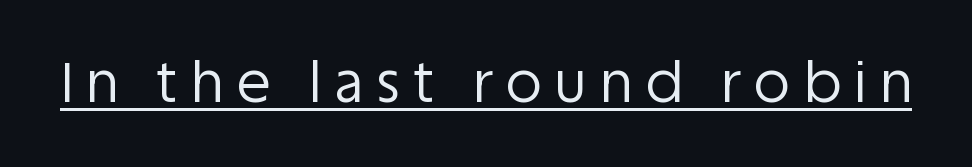
Q: Is the text bold? A: No.
Q: Is the text italic (slanted)? A: No, it is upright.
Q: Is the typeface a serif or a sans-serif typeface? A: Sans-serif.
Q: Is the text underlined? A: Yes.
Q: Is the spacing between letters normal or unusually wide? A: Unusually wide.
Q: Width (condensed, normal, or wide)? A: Normal.
Q: Stroke contrast? A: Low.
Q: x-height? A: Large.
Q: Monospaced? A: No.
